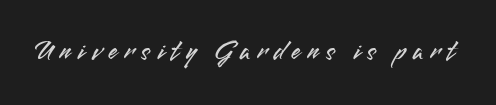
Underline: absent. Each word looks stretched out because of the extra space between its letters.
